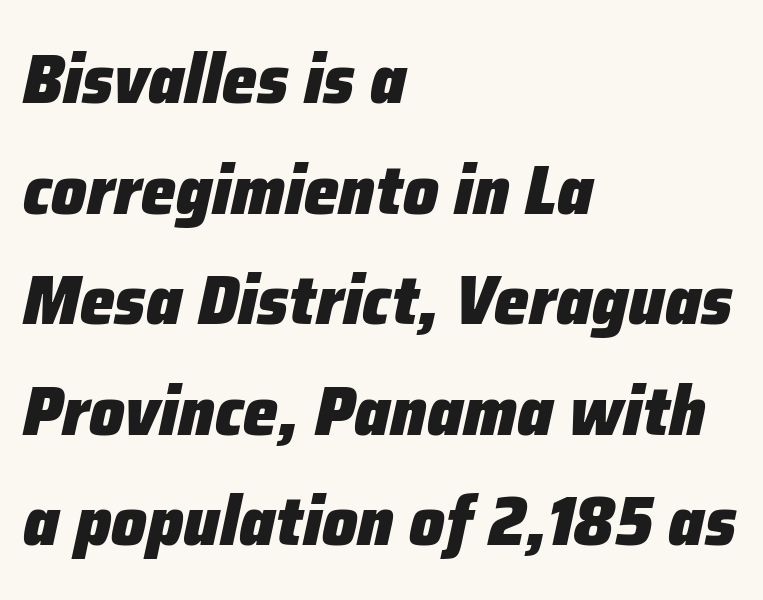
Check the space under the baseline: it is left empty. Does the leading feel generous? No, just average. Each line starts at the same left margin while the right side varies. Tracking here is standard; glyphs follow each other at the usual distance. The rendering uses a bold face; every stroke is thick and dark. The whole block is typeset with a tilt.
